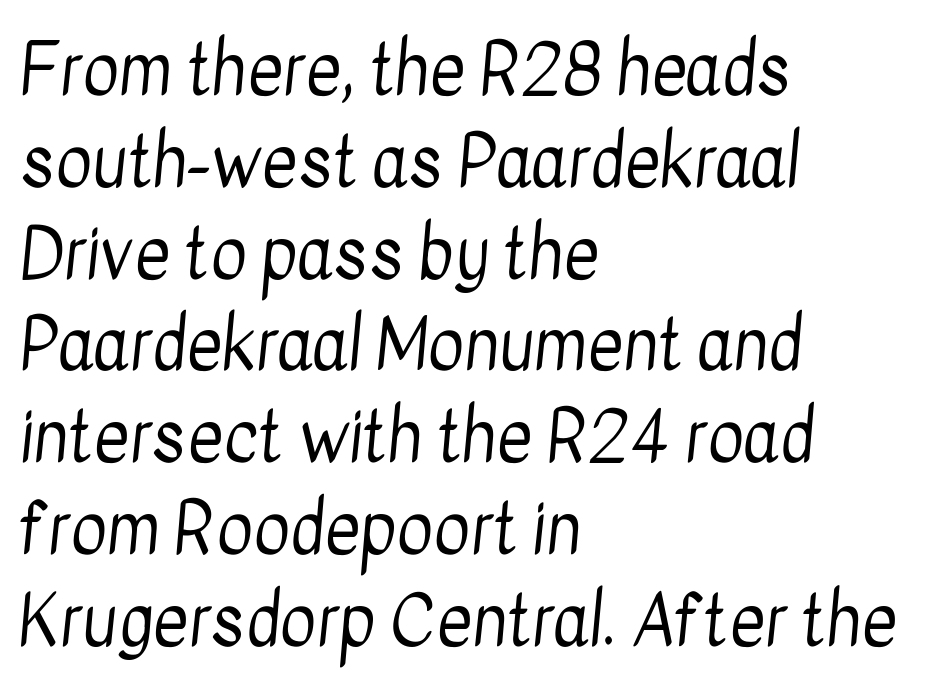
The image shows 69 px regular-weight, condensed sans-serif type; set left-aligned, normal line spacing (1.33x), normal letter spacing, not underlined; low stroke contrast and a medium x-height.
